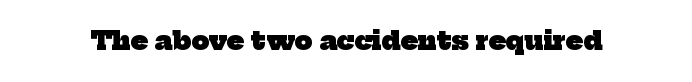
The image shows 25 px bold type; set normal letter spacing, not underlined.
